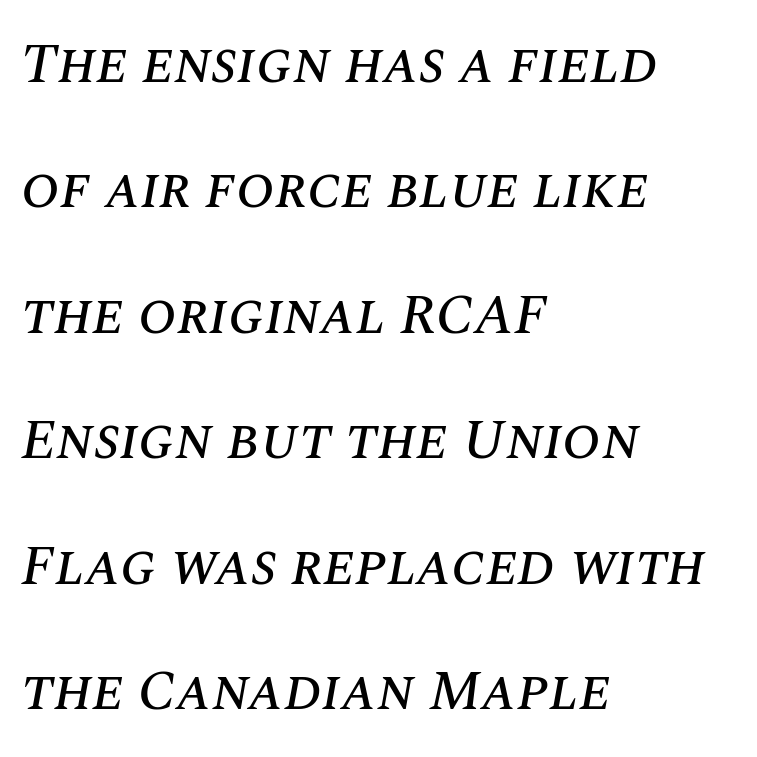
Rule under the text: the space is simply empty. Character widths vary here, with narrow letters taking less room than wide ones. The face used here is rendered with its standard letterfit. A great deal of white space separates one row of letters from the next. The lines in this sample share a left origin and differ only in where they stop. The rendering applies a slant to the glyphs.
